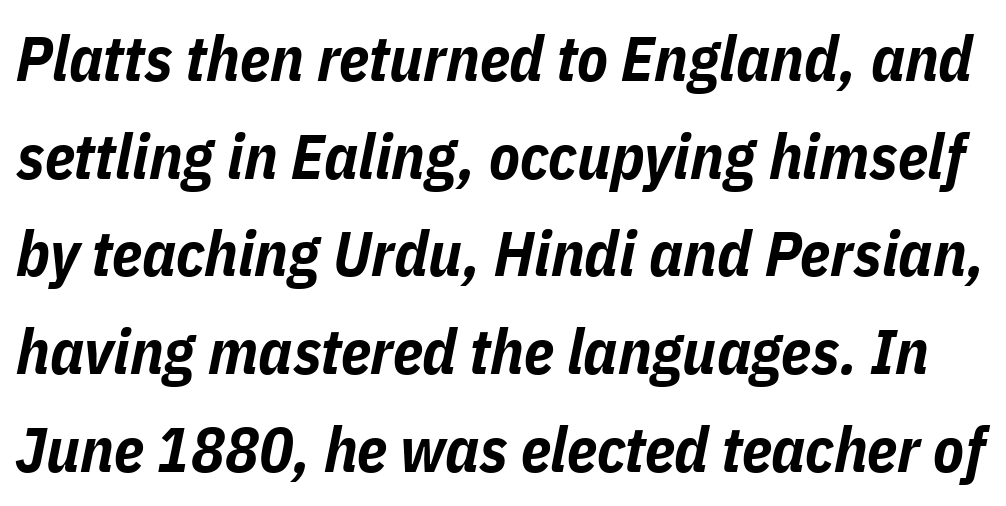
{"italic": "yes", "lean": "right", "slant_degrees": 11, "bold": "yes", "weight": "bold", "width": "condensed", "stroke_contrast": "low", "x_height": "medium", "monospaced": "no", "underline": "no", "line_spacing": "normal", "line_spacing_ratio": 1.55, "letter_spacing": "normal", "letter_spacing_em": 0.0, "glyph_px": 63}
